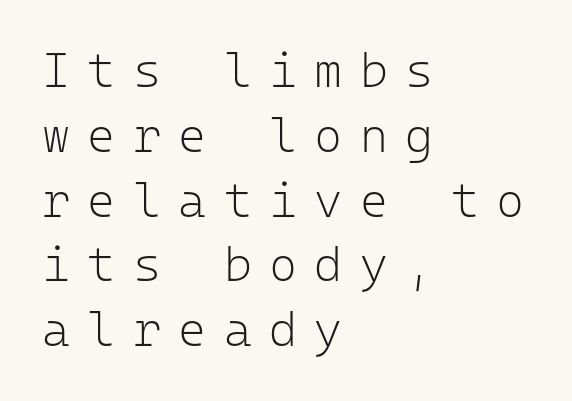
No heavy texture on the line: the type isn't bold. Descenders hang freely into open space. Left-aligned paragraph, ragged on the right. This sample has the even, mechanical cadence of fixed-width lettering. Nothing sits at the stroke ends, so this counts as sans-serif.
